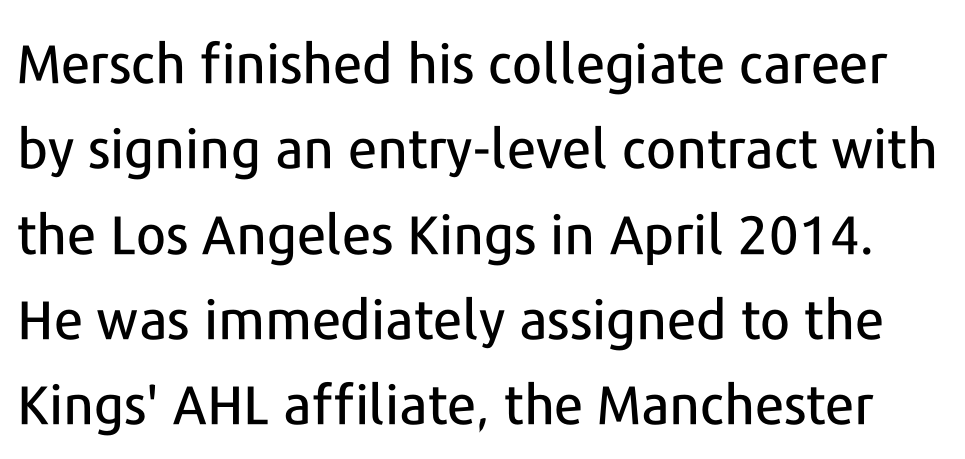
The image shows 54 px sans-serif type, upright; set normal line spacing (1.58x), normal letter spacing, not underlined; low stroke contrast and a medium x-height.
